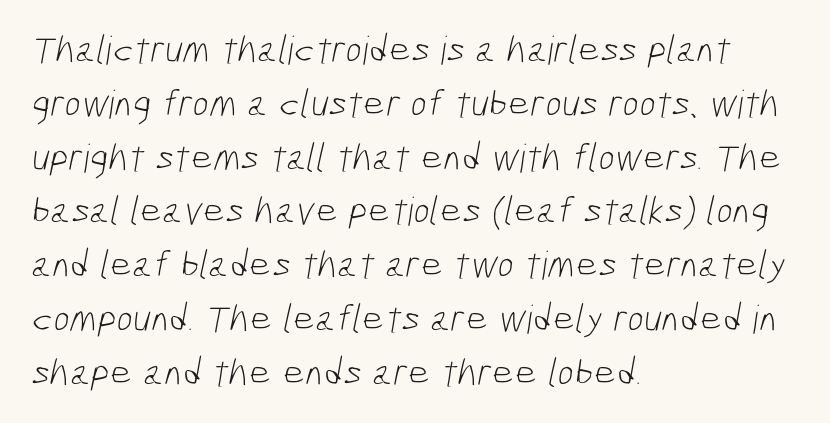
A typesetter would call this zero additional tracking. The letters advance in unequal steps, a hallmark of proportional type. This sample is left-justified, so line endings fall wherever the words run out. Nobody drew a line under any word here.
